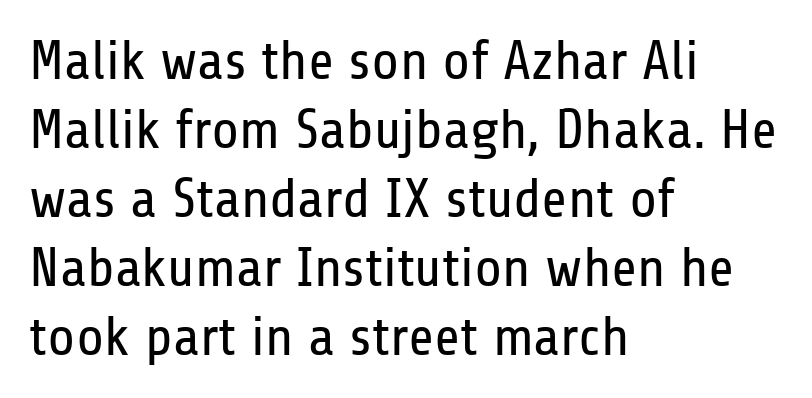
{"serif": "no", "italic": "no", "bold": "no", "weight": "regular", "width": "condensed", "stroke_contrast": "low", "x_height": "medium", "monospaced": "no", "underline": "no", "align": "left", "line_spacing_ratio": 1.23, "letter_spacing": "normal", "letter_spacing_em": 0.0, "glyph_px": 56}
